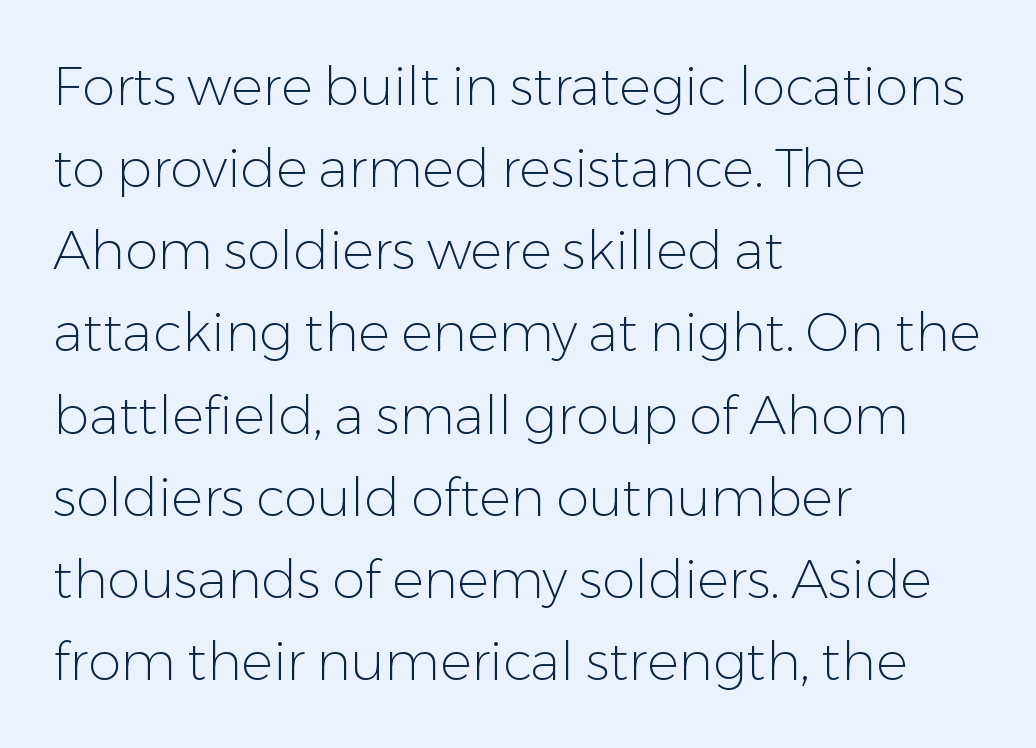
Q: Is the text bold? A: No.
Q: Is the text italic (slanted)? A: No, it is upright.
Q: Is the typeface a serif or a sans-serif typeface? A: Sans-serif.
Q: Is the text underlined? A: No.
Q: How is the paragraph aligned? A: Left-aligned.
Q: Is the spacing between letters normal or unusually wide? A: Normal.
Q: Is the spacing between lines tight, normal or loose? A: Normal.
Q: Width (condensed, normal, or wide)? A: Normal.
Q: Stroke contrast? A: Low.
Q: x-height? A: Medium.
Q: Monospaced? A: No.
